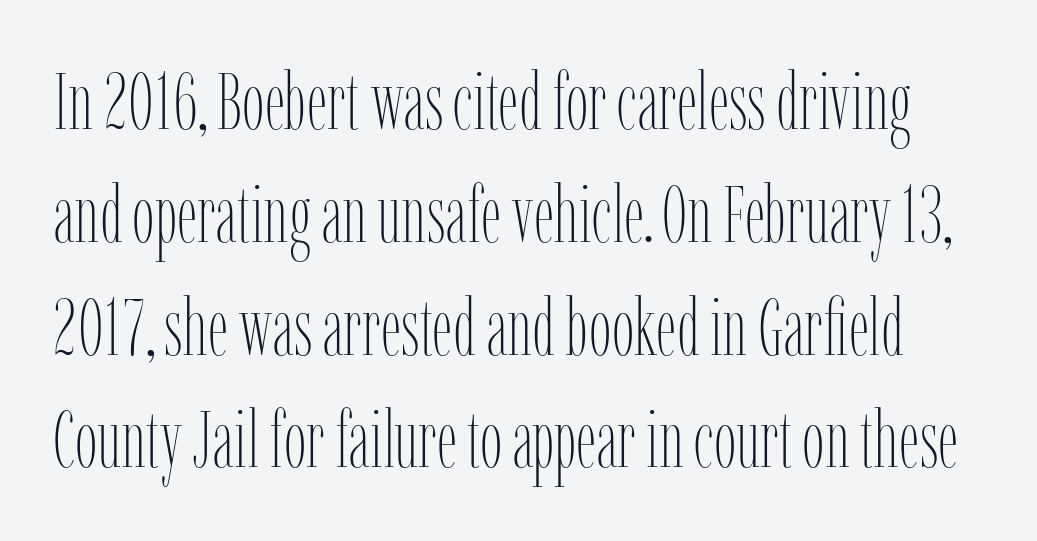
The image shows 80 px thin, condensed type, upright; set normal line spacing (1.41x), normal letter spacing, not underlined; low stroke contrast and a medium x-height.
